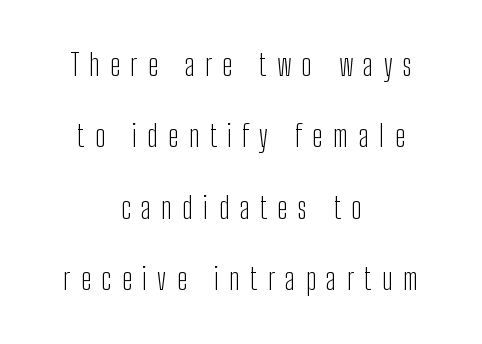
{"serif": "no", "italic": "no", "bold": "no", "weight": "light", "width": "condensed", "stroke_contrast": "low", "x_height": "medium", "monospaced": "no", "underline": "no", "align": "center", "line_spacing": "loose", "line_spacing_ratio": 2.38, "letter_spacing": "wide", "letter_spacing_em": 0.35, "glyph_px": 30}
